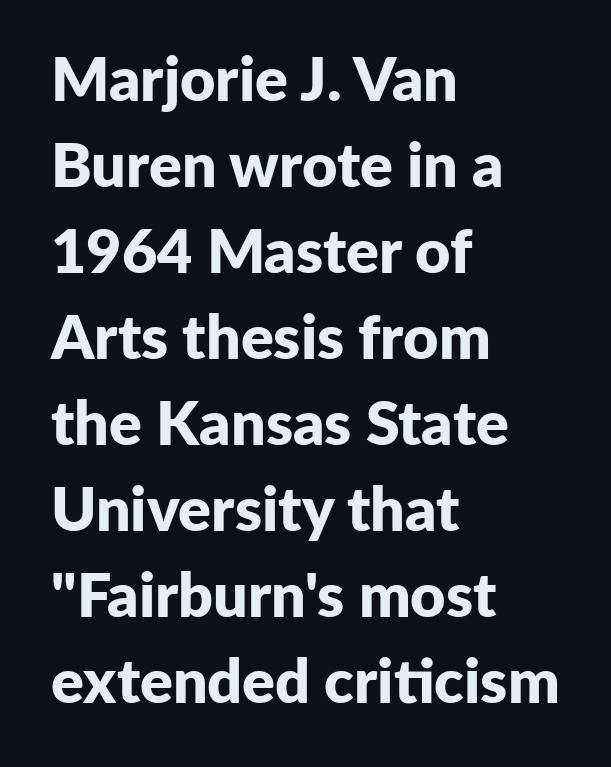
Q: Is the text bold? A: Yes.
Q: Is the text italic (slanted)? A: No, it is upright.
Q: Is the typeface a serif or a sans-serif typeface? A: Sans-serif.
Q: Is the text underlined? A: No.
Q: How is the paragraph aligned? A: Left-aligned.
Q: Is the spacing between letters normal or unusually wide? A: Normal.
Q: Is the spacing between lines tight, normal or loose? A: Normal.
Q: Width (condensed, normal, or wide)? A: Normal.
Q: Stroke contrast? A: Low.
Q: x-height? A: Medium.
Q: Monospaced? A: No.
